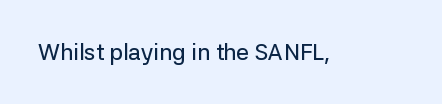
The image shows 23 px text type, upright; set normal letter spacing, not underlined.
